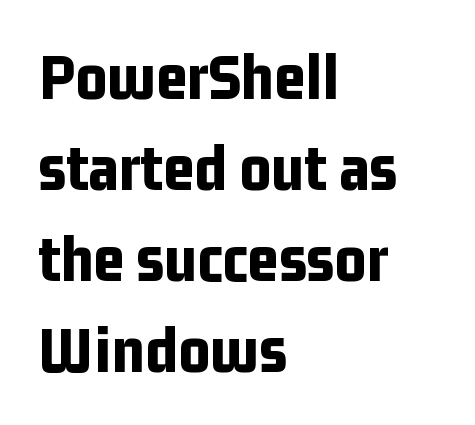
No extra tracking has been applied to these lines. Beneath every word, the page is bare. Does the weight exceed regular? Yes, all the way to bold. Does the leading feel generous? No, just average.
